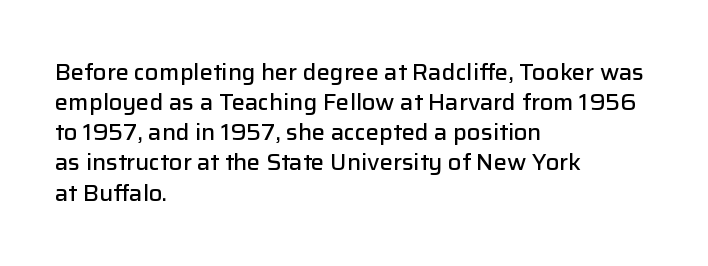
Q: Is the text bold? A: Semi-bold.
Q: Is the text italic (slanted)? A: No, it is upright.
Q: Is the text underlined? A: No.
Q: How is the paragraph aligned? A: Left-aligned.
Q: Is the spacing between letters normal or unusually wide? A: Normal.
Q: Is the spacing between lines tight, normal or loose? A: Normal.
